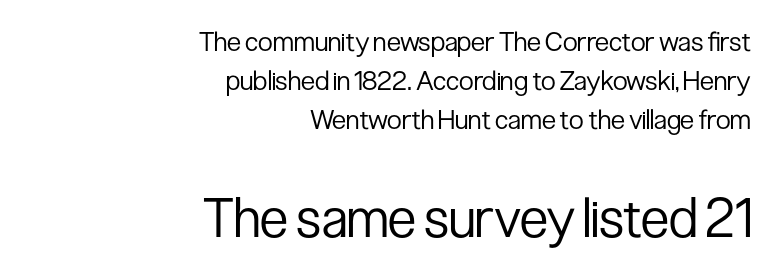
Visually the block forms a straight wall on the right and a jagged coastline on the left. The face looks like a standard text weight, possibly lighter. Glyph-to-glyph distance matches everyday printed text. A typesetter would call this proportional, since set widths differ per character. Compared with typical paragraphs, the rows here are spaced about the same. This is the regular roman posture of the typeface.
